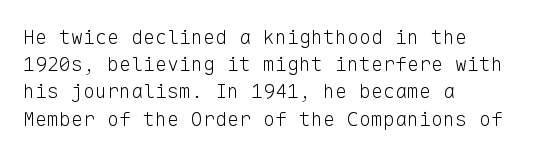
Q: Is the text bold? A: No.
Q: Is the text italic (slanted)? A: No, it is upright.
Q: Is the text underlined? A: No.
Q: How is the paragraph aligned? A: Left-aligned.
Q: Is the spacing between letters normal or unusually wide? A: Normal.
Q: Is the spacing between lines tight, normal or loose? A: Normal.
